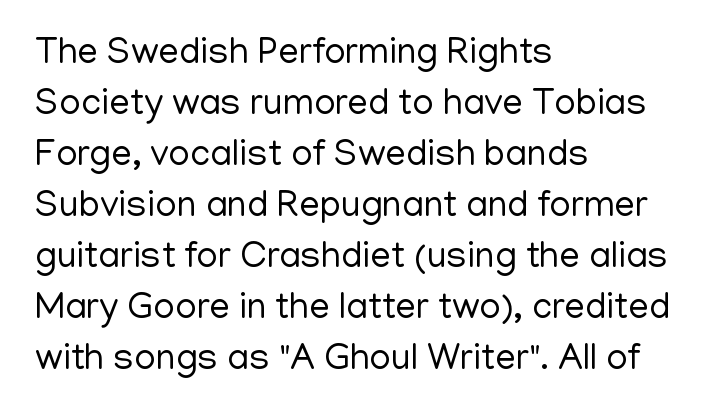
Q: Is the text bold? A: No.
Q: Is the text italic (slanted)? A: No, it is upright.
Q: Is the typeface a serif or a sans-serif typeface? A: Sans-serif.
Q: Is the text underlined? A: No.
Q: How is the paragraph aligned? A: Left-aligned.
Q: Is the spacing between letters normal or unusually wide? A: Normal.
Q: Is the spacing between lines tight, normal or loose? A: Normal.
Q: Width (condensed, normal, or wide)? A: Normal.
Q: Stroke contrast? A: Low.
Q: x-height? A: Medium.
Q: Monospaced? A: No.
